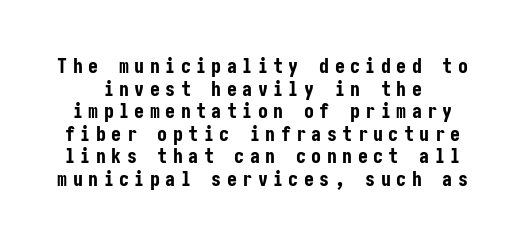
The image shows 20 px bold type, upright; set tight line spacing (1.13x), unusually wide letter spacing (+0.27 em), not underlined.
